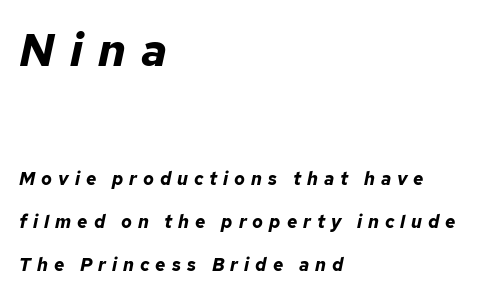
Q: Is the text bold? A: Yes.
Q: Is the text italic (slanted)? A: Yes, it leans right by about 12 degrees.
Q: Is the text underlined? A: No.
Q: How is the paragraph aligned? A: Left-aligned.
Q: Is the spacing between letters normal or unusually wide? A: Unusually wide.
Q: Is the spacing between lines tight, normal or loose? A: Loose.
Q: Which block of text is set in a larger size, the first (top) or the second (bottom)? A: The first (top) one.
Q: Width (condensed, normal, or wide)? A: Normal.
Q: Stroke contrast? A: Low.
Q: x-height? A: Medium.
Q: Monospaced? A: No.
